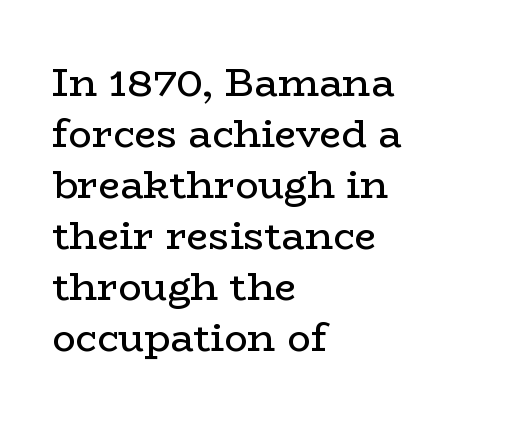
Q: Is the text bold? A: No.
Q: Is the text italic (slanted)? A: No, it is upright.
Q: Is the typeface a serif or a sans-serif typeface? A: Serif.
Q: Is the text underlined? A: No.
Q: How is the paragraph aligned? A: Left-aligned.
Q: Is the spacing between letters normal or unusually wide? A: Normal.
Q: Is the spacing between lines tight, normal or loose? A: Normal.
Q: Width (condensed, normal, or wide)? A: Wide.
Q: Stroke contrast? A: Low.
Q: x-height? A: Medium.
Q: Monospaced? A: No.
